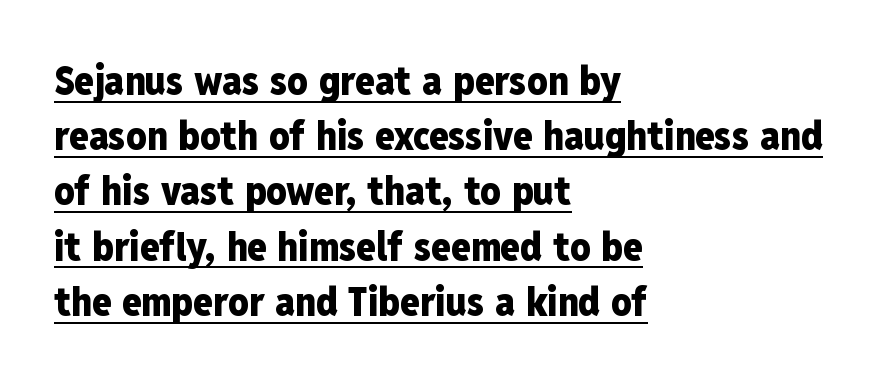
Q: Is the text bold? A: Yes.
Q: Is the text italic (slanted)? A: No, it is upright.
Q: Is the typeface a serif or a sans-serif typeface? A: Sans-serif.
Q: Is the text underlined? A: Yes.
Q: How is the paragraph aligned? A: Left-aligned.
Q: Is the spacing between letters normal or unusually wide? A: Normal.
Q: Is the spacing between lines tight, normal or loose? A: Normal.
Q: Width (condensed, normal, or wide)? A: Condensed.
Q: Stroke contrast? A: Low.
Q: x-height? A: Medium.
Q: Monospaced? A: No.
